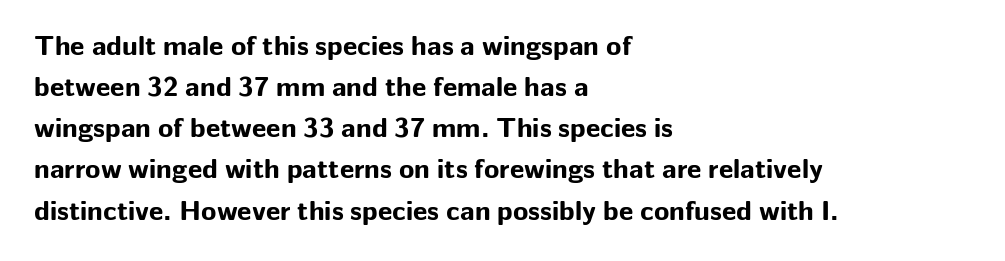
Serifs: no, the terminals of the letterforms are clean. Thick stems and heavy bowls — unmistakably bold. Italic? Not at all — the glyphs are vertical. Words appear dense and cohesive because spacing is normal. Underlining? Definitely not there.
